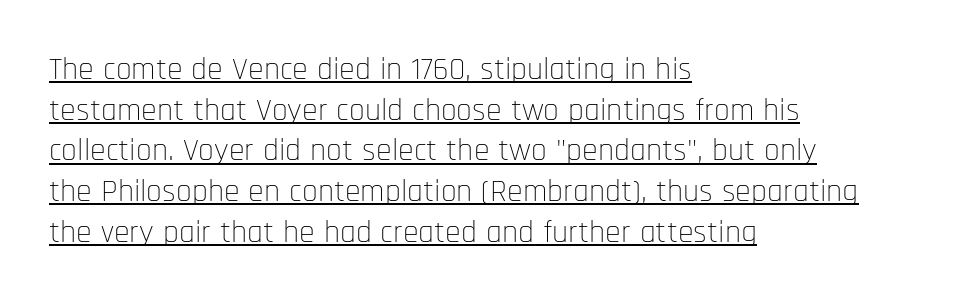
The image shows 32 px thin, condensed sans-serif type, upright; set left-aligned, normal line spacing (1.27x), normal letter spacing, underlined; low stroke contrast and a large x-height.
